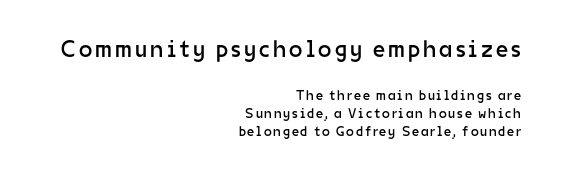
No chunkiness to these letters — they're not bold. Underlining? Definitely not there. Leading: standard. Designer's note — italics off, roman on.
